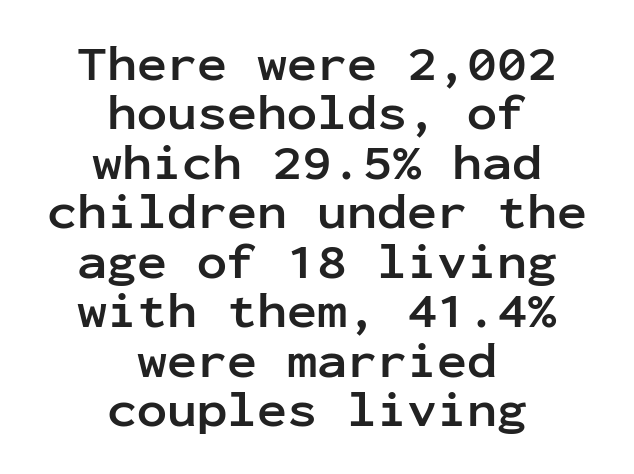
Tall strokes in this sample are plumb rather than angled. Regarding serifs, this sample does without them. Underlining? Definitely not there. Leading: reduced.
